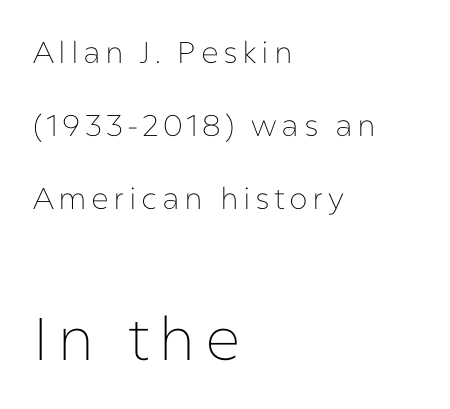
You can tell it's not italic because the verticals are truly vertical. Of the two passages, the one underneath uses the larger point size. The space beneath each line is pristine and unruled. Each line starts at the same left margin while the right side varies.
